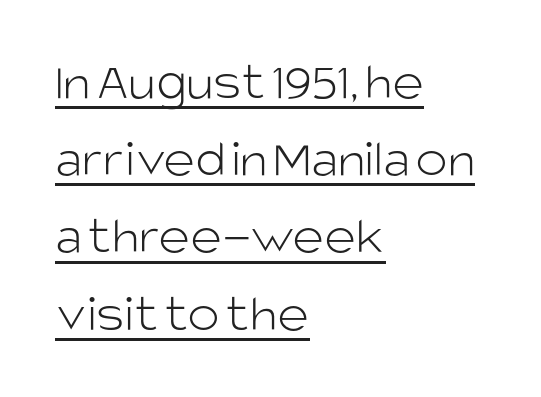
{"serif": "no", "italic": "no", "bold": "no", "weight": "light", "width": "normal", "stroke_contrast": "low", "x_height": "large", "monospaced": "no", "underline": "yes", "align": "left", "line_spacing": "normal", "line_spacing_ratio": 1.43, "letter_spacing": "normal", "letter_spacing_em": 0.0, "glyph_px": 54}
